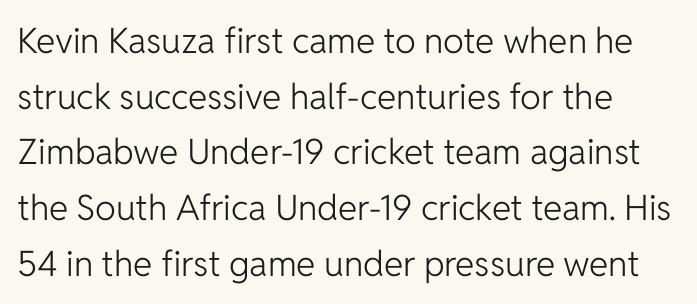
{"serif": "no", "italic": "no", "bold": "no", "weight": "light", "width": "normal", "stroke_contrast": "low", "x_height": "medium", "monospaced": "no", "underline": "no", "align": "left", "line_spacing": "normal", "line_spacing_ratio": 1.59, "letter_spacing": "normal", "letter_spacing_em": 0.0, "glyph_px": 35}
